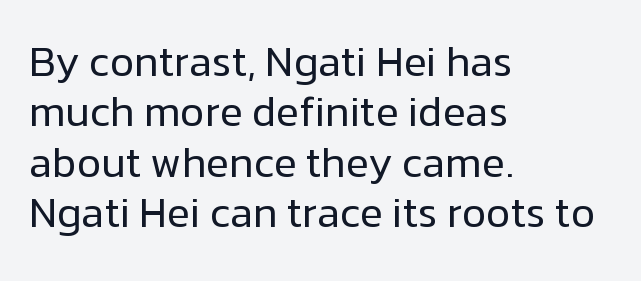
The passage shown is typed in a proportional face where columns would drift. Caption: multi-line text, flush left, ragged right. Compared with typical body copy, the letter spacing here is the same. Stems here are at most as thick as an everyday book face. The face used here is a sans, in the tradition of grotesques and geometrics. Does the lettering tilt? It doesn't — this is upright.
